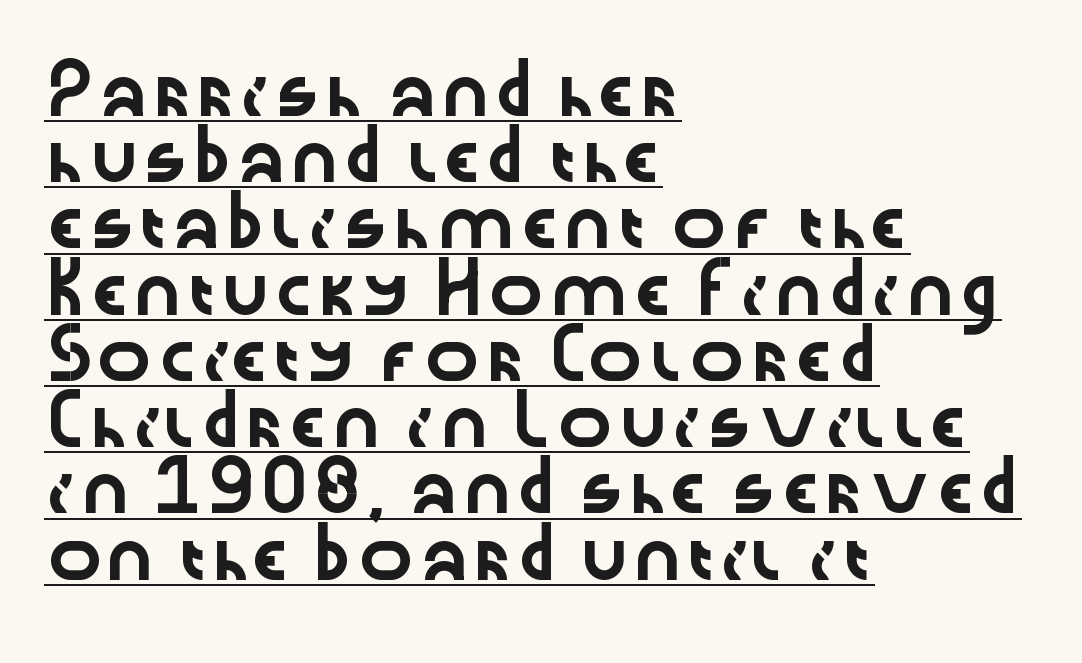
The image shows 46 px wide sans-serif type, upright; set left-aligned, normal line spacing (1.44x), normal letter spacing, underlined; low stroke contrast and a medium x-height.
